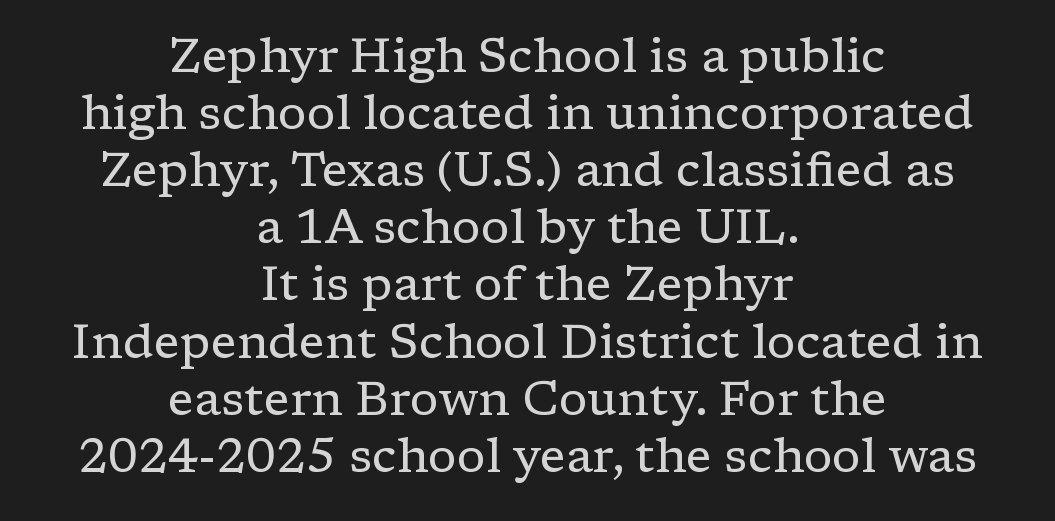
{"serif": "yes", "italic": "no", "bold": "no", "weight": "regular", "width": "normal", "stroke_contrast": "low", "x_height": "medium", "monospaced": "no", "underline": "no", "align": "center", "line_spacing_ratio": 1.19, "letter_spacing": "normal", "letter_spacing_em": 0.0, "glyph_px": 48}
